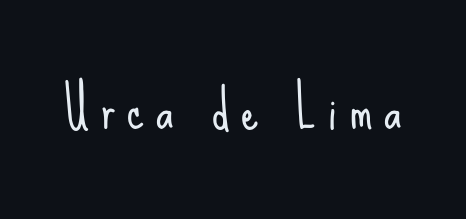
{"serif": "no", "italic": "no", "bold": "no", "weight": "light", "width": "condensed", "stroke_contrast": "low", "x_height": "small", "monospaced": "no", "underline": "no", "letter_spacing": "wide", "letter_spacing_em": 0.22, "glyph_px": 55}
